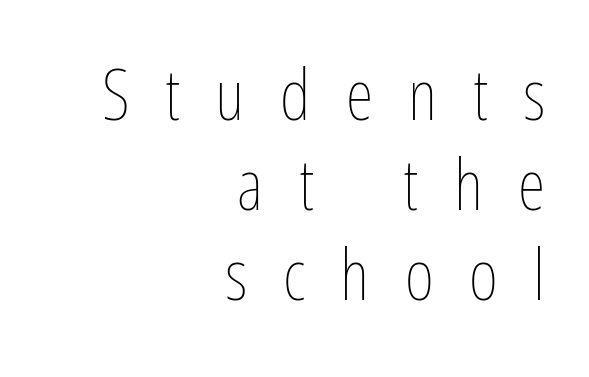
The face used here is proportionally spaced, like ordinary book or web type. Line endings align vertically; line beginnings do not. The lines sit at an ordinary, default distance from one another. Ordinary non-slanted type is in use. This rendering features lettering with no underline. The letters are spread apart with noticeably loose tracking.
